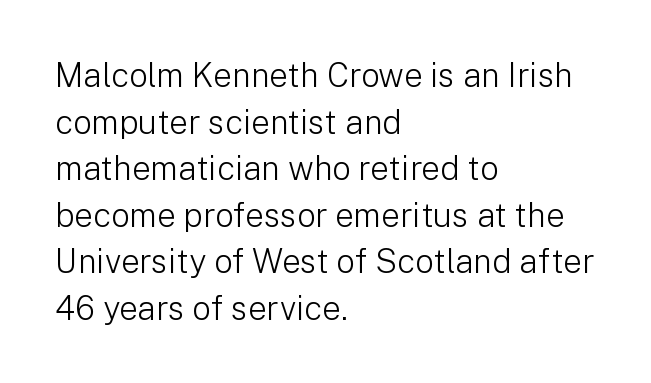
The image shows 33 px light sans-serif type, upright; set left-aligned, normal line spacing (1.41x), normal letter spacing, not underlined; low stroke contrast and a medium x-height.
